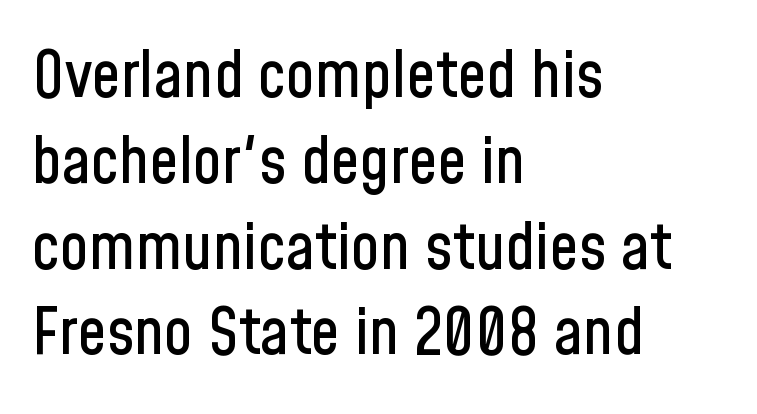
Q: Is the text italic (slanted)? A: No, it is upright.
Q: Is the typeface a serif or a sans-serif typeface? A: Sans-serif.
Q: Is the text underlined? A: No.
Q: How is the paragraph aligned? A: Left-aligned.
Q: Is the spacing between letters normal or unusually wide? A: Normal.
Q: Is the spacing between lines tight, normal or loose? A: Normal.
Q: Width (condensed, normal, or wide)? A: Condensed.
Q: Stroke contrast? A: Low.
Q: x-height? A: Medium.
Q: Monospaced? A: No.
